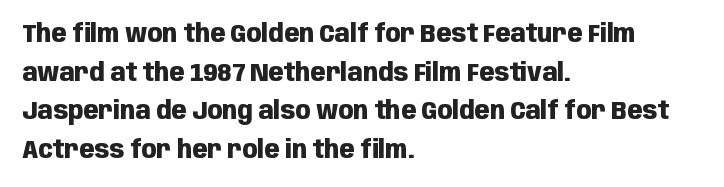
Lines of text with bare space underneath. Default kerning and tracking; the words read as compact shapes. Typeset ragged right — the left edge is the straight one. Regarding leading, the lines here are spaced in the standard way. Every stem runs plumb, perpendicular to the baseline.
